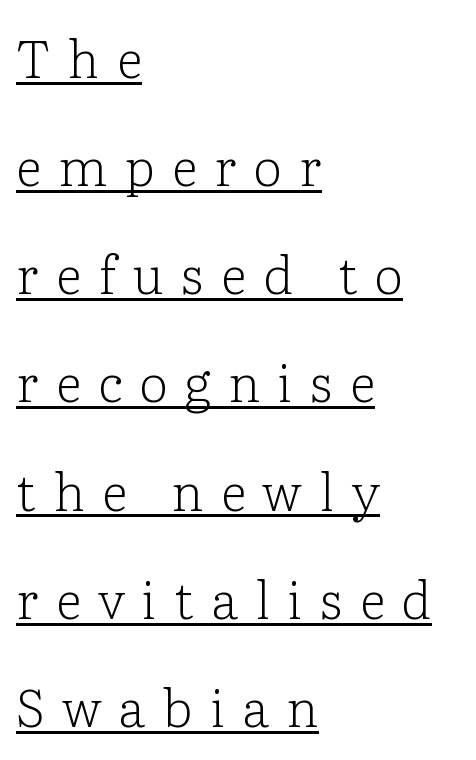
Q: Is the text bold? A: No.
Q: Is the text italic (slanted)? A: No, it is upright.
Q: Is the typeface a serif or a sans-serif typeface? A: Serif.
Q: Is the text underlined? A: Yes.
Q: How is the paragraph aligned? A: Left-aligned.
Q: Is the spacing between letters normal or unusually wide? A: Unusually wide.
Q: Is the spacing between lines tight, normal or loose? A: Loose.
Q: Width (condensed, normal, or wide)? A: Normal.
Q: Stroke contrast? A: Low.
Q: x-height? A: Medium.
Q: Monospaced? A: No.
